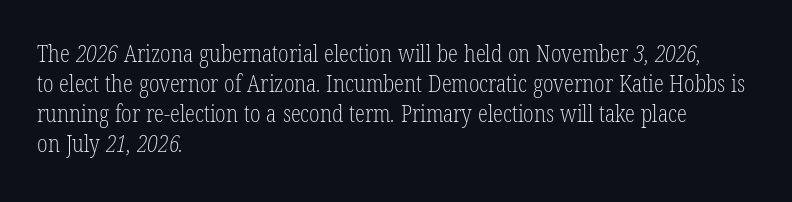
The image shows 23 px text type; set left-aligned, normal line spacing (1.31x), normal letter spacing, not underlined.
